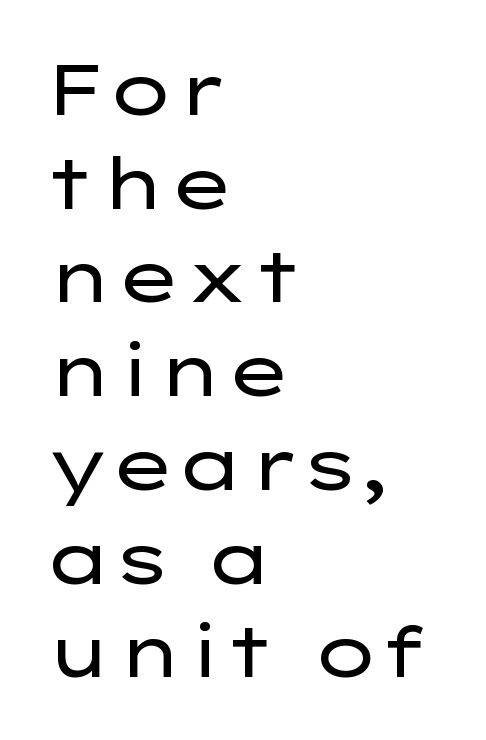
The image shows 71 px regular-weight, wide sans-serif type, upright; set left-aligned, normal line spacing (1.32x), normal letter spacing, not underlined; low stroke contrast and a medium x-height.
